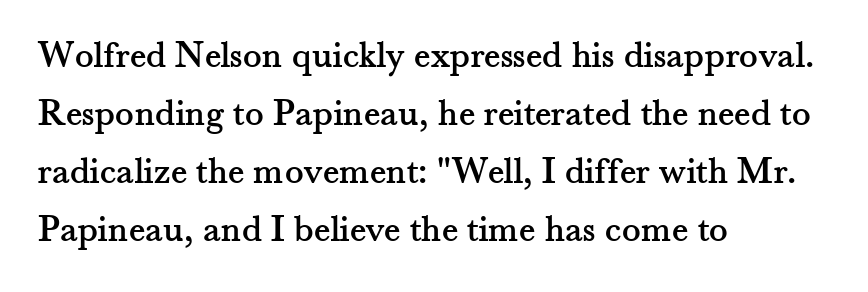
{"serif": "yes", "italic": "no", "width": "normal", "stroke_contrast": "medium", "x_height": "small", "monospaced": "no", "underline": "no", "align": "left", "line_spacing": "normal", "line_spacing_ratio": 1.49, "letter_spacing": "normal", "letter_spacing_em": 0.0, "glyph_px": 39}
